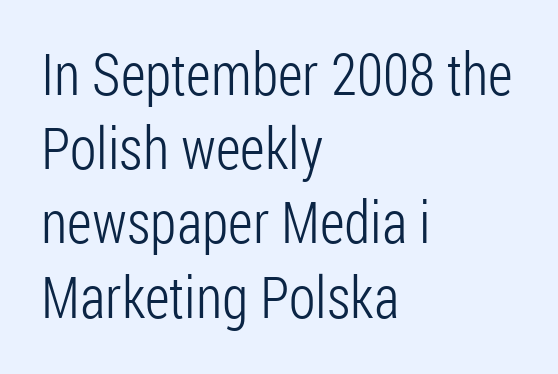
Q: Is the text bold? A: No.
Q: Is the text italic (slanted)? A: No, it is upright.
Q: Is the typeface a serif or a sans-serif typeface? A: Sans-serif.
Q: Is the text underlined? A: No.
Q: How is the paragraph aligned? A: Left-aligned.
Q: Is the spacing between letters normal or unusually wide? A: Normal.
Q: Is the spacing between lines tight, normal or loose? A: Normal.
Q: Width (condensed, normal, or wide)? A: Condensed.
Q: Stroke contrast? A: Low.
Q: x-height? A: Medium.
Q: Monospaced? A: No.
